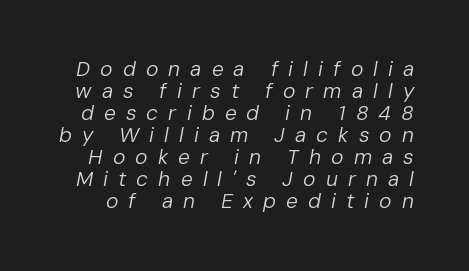
Q: Is the text bold? A: No.
Q: Is the text italic (slanted)? A: Yes, it leans right by about 10 degrees.
Q: Is the text underlined? A: No.
Q: Is the spacing between letters normal or unusually wide? A: Unusually wide.
Q: Is the spacing between lines tight, normal or loose? A: Tight.
